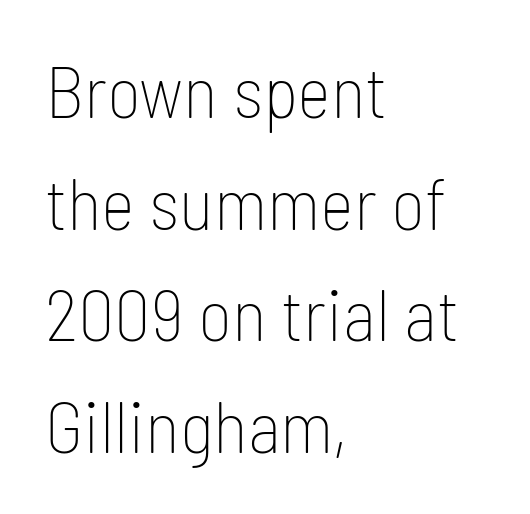
{"serif": "no", "italic": "no", "bold": "no", "weight": "thin", "width": "condensed", "stroke_contrast": "low", "x_height": "medium", "monospaced": "no", "underline": "no", "align": "left", "line_spacing": "normal", "line_spacing_ratio": 1.53, "letter_spacing": "normal", "letter_spacing_em": 0.0, "glyph_px": 73}
